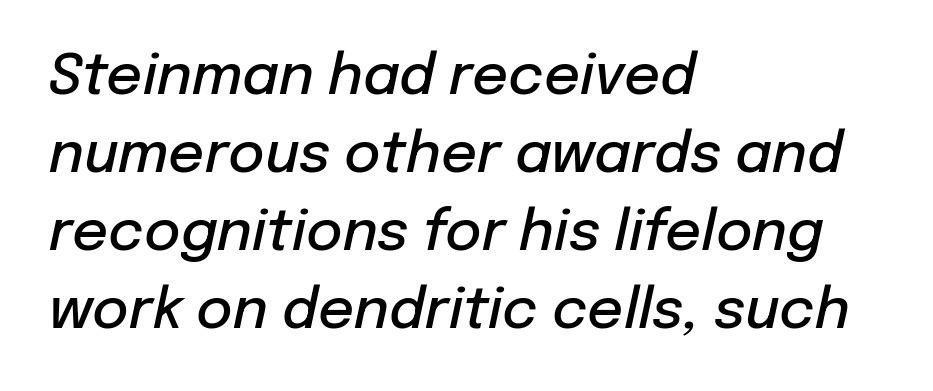
Q: Is the text bold? A: Semi-bold.
Q: Is the text italic (slanted)? A: Yes, it leans right by about 12 degrees.
Q: Is the text underlined? A: No.
Q: How is the paragraph aligned? A: Left-aligned.
Q: Is the spacing between letters normal or unusually wide? A: Normal.
Q: Is the spacing between lines tight, normal or loose? A: Normal.
Q: Width (condensed, normal, or wide)? A: Normal.
Q: Stroke contrast? A: Low.
Q: x-height? A: Medium.
Q: Monospaced? A: No.
